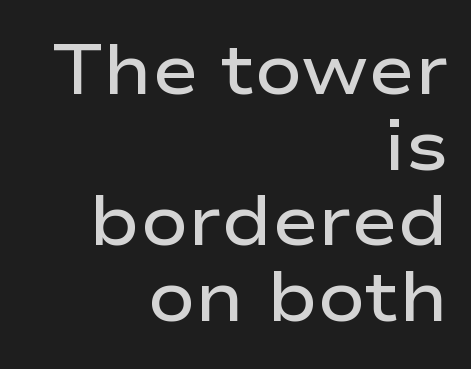
Q: Is the text bold? A: Semi-bold.
Q: Is the text italic (slanted)? A: No, it is upright.
Q: Is the typeface a serif or a sans-serif typeface? A: Sans-serif.
Q: Is the text underlined? A: No.
Q: How is the paragraph aligned? A: Right-aligned.
Q: Is the spacing between letters normal or unusually wide? A: Normal.
Q: Is the spacing between lines tight, normal or loose? A: Tight.
Q: Width (condensed, normal, or wide)? A: Wide.
Q: Stroke contrast? A: Low.
Q: x-height? A: Medium.
Q: Monospaced? A: No.
